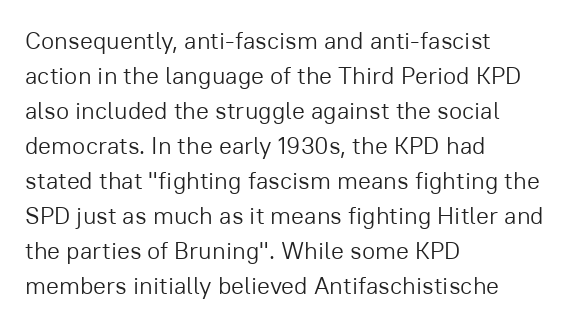
Q: Is the text bold? A: No.
Q: Is the text italic (slanted)? A: No, it is upright.
Q: Is the text underlined? A: No.
Q: How is the paragraph aligned? A: Left-aligned.
Q: Is the spacing between letters normal or unusually wide? A: Normal.
Q: Is the spacing between lines tight, normal or loose? A: Normal.
